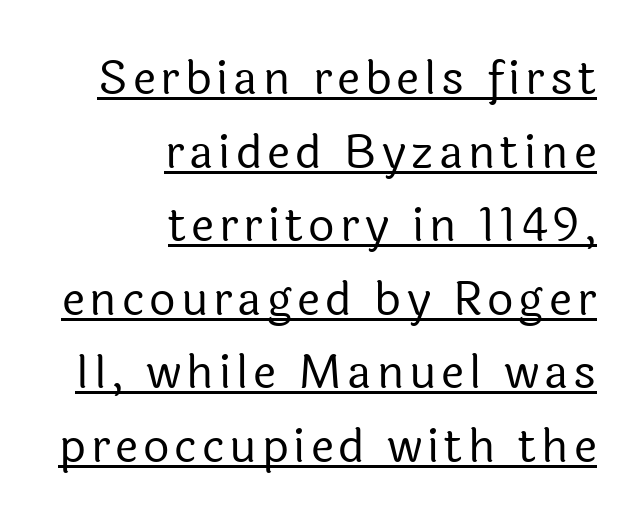
The image shows 46 px regular-weight sans-serif type, upright; set right-aligned, normal line spacing (1.6x), underlined; a medium x-height.
